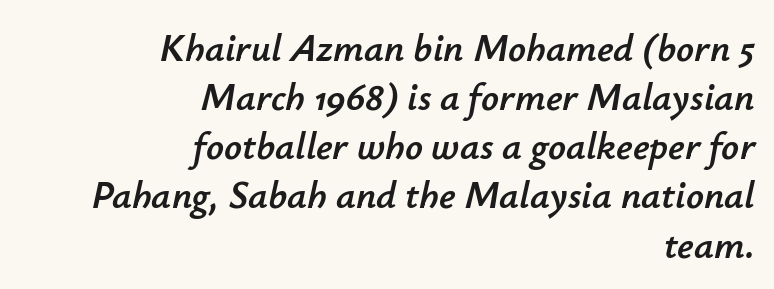
Right-aligned paragraph, ragged on the left. The whole block is typeset with a tilt. Note the varied advance widths — an 'i' is clearly narrower than an 'm'. If you measured baseline to baseline, you'd find a middling distance. Tracking value appears to be zero — textbook default spacing.
